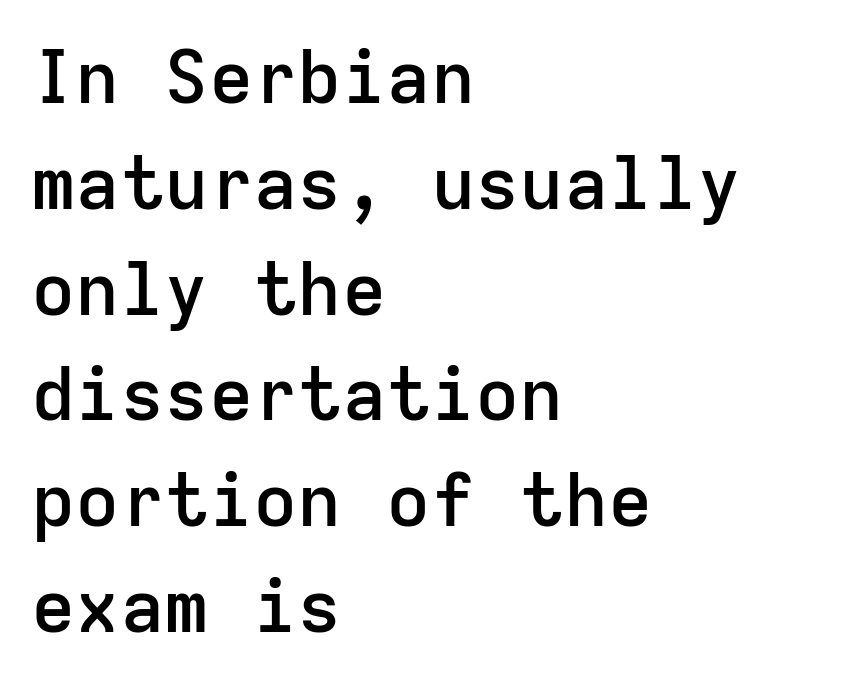
Upright lettering throughout. What kind of face is this? One without serifs — a sans. Note the uniform advance width — an 'i' takes as much space as an 'm'. The letterforms sit shoulder to shoulder at normal distance. What weight is shown? A semibold, between regular and bold. Which margin do the lines hug? The left one — the right edge is uneven.
